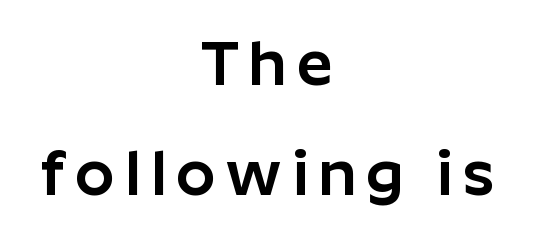
{"serif": "no", "italic": "no", "width": "normal", "stroke_contrast": "low", "x_height": "medium", "monospaced": "no", "underline": "no", "align": "center", "line_spacing_ratio": 1.75, "glyph_px": 63}
